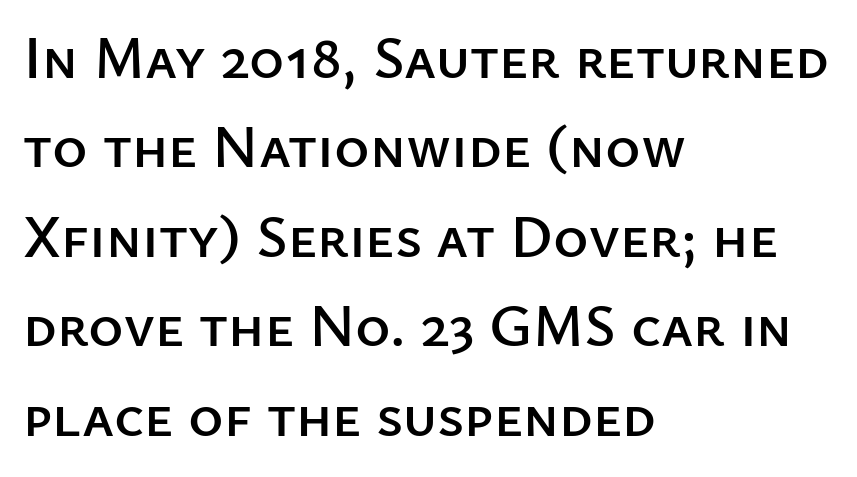
Q: Is the text italic (slanted)? A: No, it is upright.
Q: Is the typeface a serif or a sans-serif typeface? A: Sans-serif.
Q: Is the text underlined? A: No.
Q: How is the paragraph aligned? A: Left-aligned.
Q: Is the spacing between letters normal or unusually wide? A: Normal.
Q: Is the spacing between lines tight, normal or loose? A: Normal.
Q: Width (condensed, normal, or wide)? A: Normal.
Q: Stroke contrast? A: Low.
Q: x-height? A: Medium.
Q: Monospaced? A: No.
